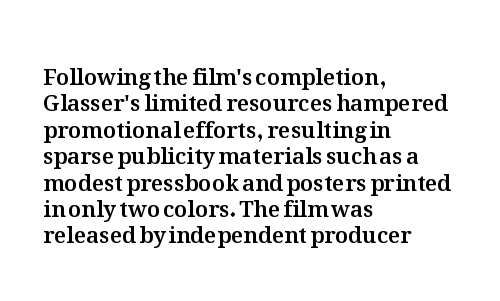
Q: Is the text italic (slanted)? A: No, it is upright.
Q: Is the text underlined? A: No.
Q: How is the paragraph aligned? A: Left-aligned.
Q: Is the spacing between letters normal or unusually wide? A: Normal.
